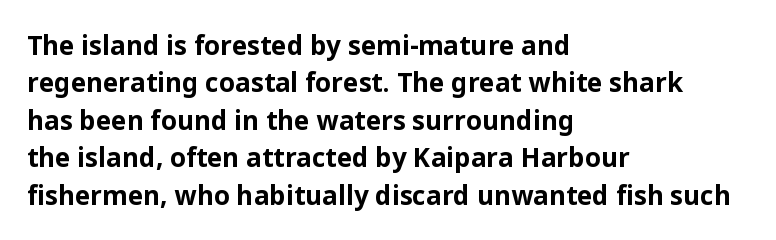
The image shows 26 px bold type, upright; set left-aligned, normal line spacing (1.44x), normal letter spacing, not underlined.
